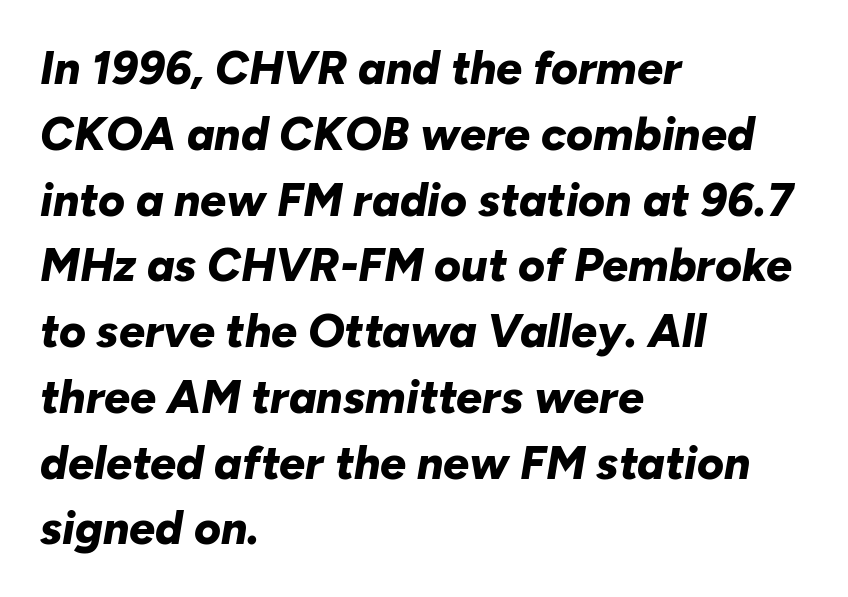
Q: Is the text bold? A: Yes.
Q: Is the text italic (slanted)? A: Yes, it leans right by about 10 degrees.
Q: Is the text underlined? A: No.
Q: How is the paragraph aligned? A: Left-aligned.
Q: Is the spacing between letters normal or unusually wide? A: Normal.
Q: Is the spacing between lines tight, normal or loose? A: Normal.
Q: Width (condensed, normal, or wide)? A: Normal.
Q: Stroke contrast? A: Low.
Q: x-height? A: Medium.
Q: Monospaced? A: No.
